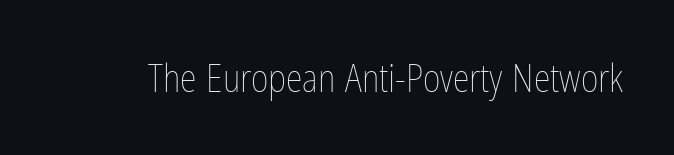
The line texture is even and compact thanks to regular tracking. No italicization has been applied; the sample stays upright. Descenders hang freely into open space. These lines are rendered in a variable-pitch font. The font is comparable to plain body text, perhaps lighter.
